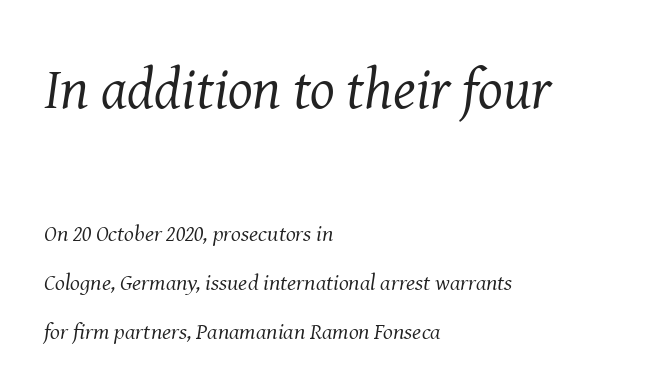
The image shows 58 px regular-weight serif type, italic (leaning right); set left-aligned, loose line spacing (2.14x), normal letter spacing, not underlined; the first (top) block is 2.52x larger; medium stroke contrast and a medium x-height.
